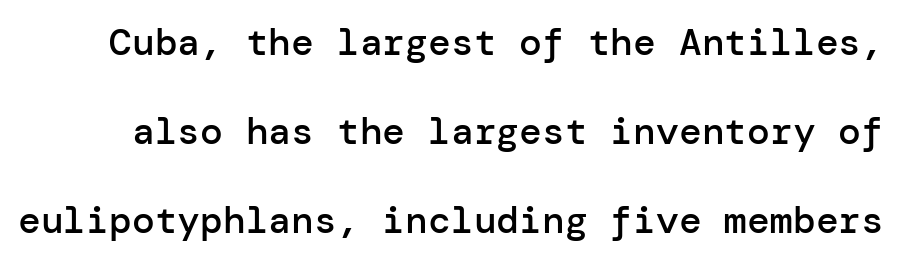
Firm but not heavy-handed strokes: this text is semibold. A roman cut, with each character standing at attention. The face used here is rendered with its standard letterfit. Are there feet on the stems? There aren't — it's a sans. Rule under the text: the space is simply empty. Baseline-to-baseline distance is far greater than the letter height.
